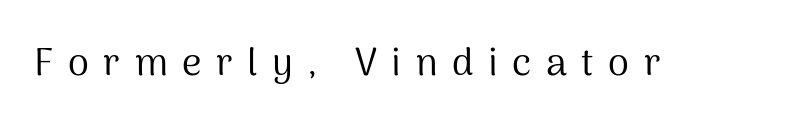
Posture: upright roman. Character widths vary here, with narrow letters taking less room than wide ones. The strip under each line holds only bare page. Observe the wide spacing: letters keep a clear distance from each other. Observe the absence of serifs on each vertical stroke in this sample. These glyphs show unthickened strokes, regular width or finer.
